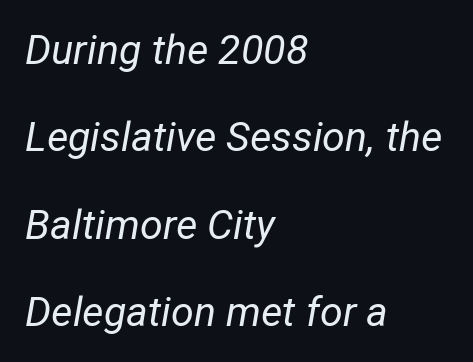
Q: Is the text bold? A: No.
Q: Is the text italic (slanted)? A: Yes, it leans right by about 12 degrees.
Q: Is the text underlined? A: No.
Q: How is the paragraph aligned? A: Left-aligned.
Q: Is the spacing between letters normal or unusually wide? A: Normal.
Q: Is the spacing between lines tight, normal or loose? A: Loose.
Q: Width (condensed, normal, or wide)? A: Normal.
Q: Stroke contrast? A: Low.
Q: x-height? A: Medium.
Q: Monospaced? A: No.
